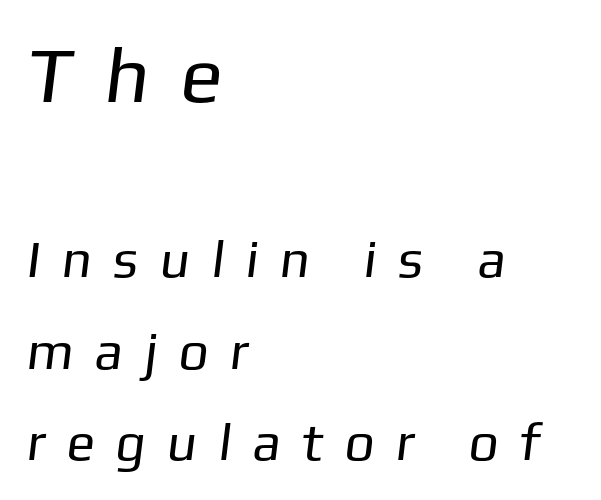
Q: Is the text bold? A: No.
Q: Is the typeface a serif or a sans-serif typeface? A: Sans-serif.
Q: Is the text underlined? A: No.
Q: How is the paragraph aligned? A: Left-aligned.
Q: Is the spacing between letters normal or unusually wide? A: Unusually wide.
Q: Which block of text is set in a larger size, the first (top) or the second (bottom)? A: The first (top) one.
Q: Width (condensed, normal, or wide)? A: Normal.
Q: Stroke contrast? A: Low.
Q: x-height? A: Medium.
Q: Monospaced? A: No.
